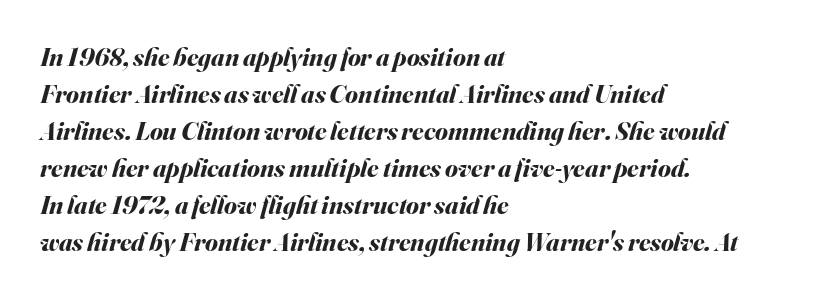
{"italic": "yes", "lean": "right", "slant_degrees": 16, "bold": "yes", "underline": "no", "align": "left", "line_spacing": "normal", "line_spacing_ratio": 1.42, "letter_spacing": "normal", "letter_spacing_em": 0.0, "glyph_px": 26}
